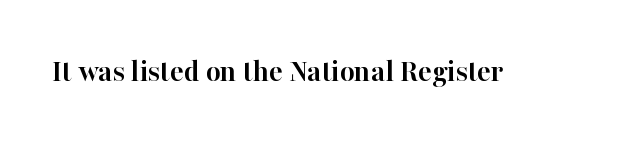
The image shows 32 px semibold serif type, upright; set normal letter spacing, not underlined; high stroke contrast and a medium x-height.
